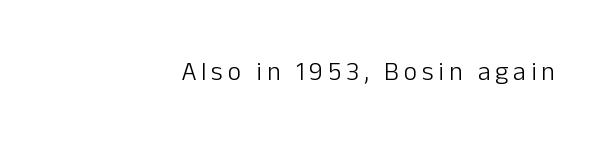
The image shows 26 px text type, upright; set right-aligned, not underlined.
